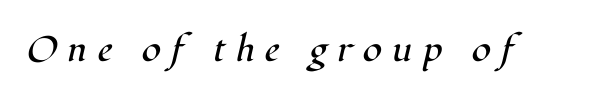
The image shows 35 px regular-weight serif type, italic (leaning right); set unusually wide letter spacing (+0.3 em), not underlined; high stroke contrast and a medium x-height.
